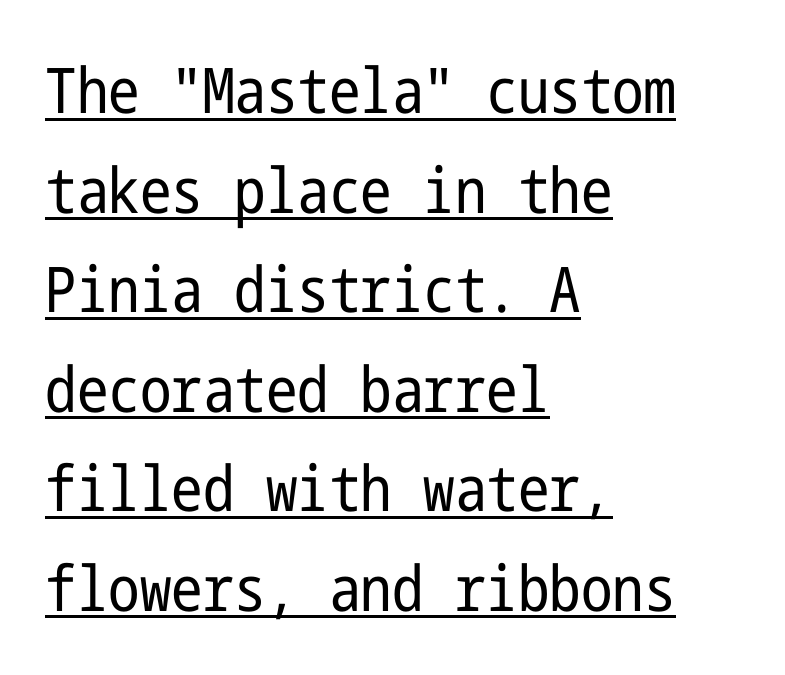
{"serif": "no", "italic": "no", "bold": "no", "weight": "regular", "width": "condensed", "stroke_contrast": "low", "x_height": "medium", "underline": "yes", "align": "left", "line_spacing": "normal", "line_spacing_ratio": 1.58, "letter_spacing": "normal", "letter_spacing_em": 0.0, "glyph_px": 63}
